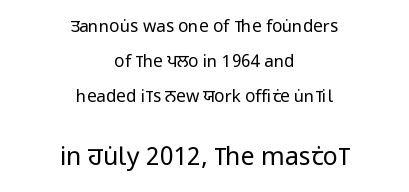
{"italic": "no", "bold": "no", "underline": "no", "align": "center", "line_spacing": "loose", "line_spacing_ratio": 2.07, "letter_spacing": "normal", "letter_spacing_em": 0.0, "larger_block": "second", "size_ratio": 1.47, "glyph_px": 25}
